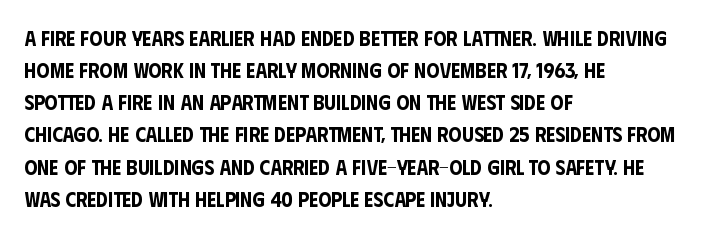
Layout note: lines flush left. The string is rendered with underlining switched off. The line texture is even and compact thanks to regular tracking. A roman cut, with each character standing at attention. The space between consecutive lines is moderate.
